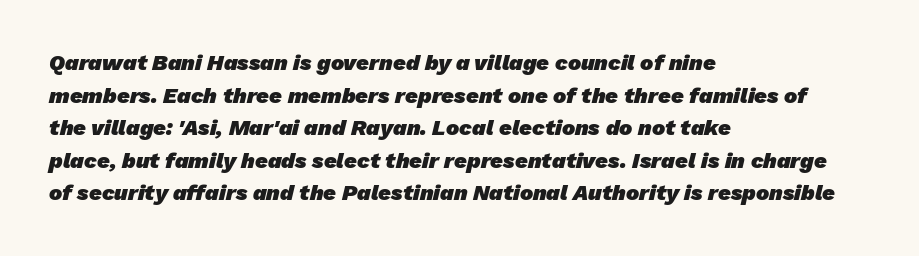
{"bold": "yes", "underline": "no", "align": "left", "line_spacing": "normal", "line_spacing_ratio": 1.48, "letter_spacing": "normal", "letter_spacing_em": 0.0, "glyph_px": 22}
